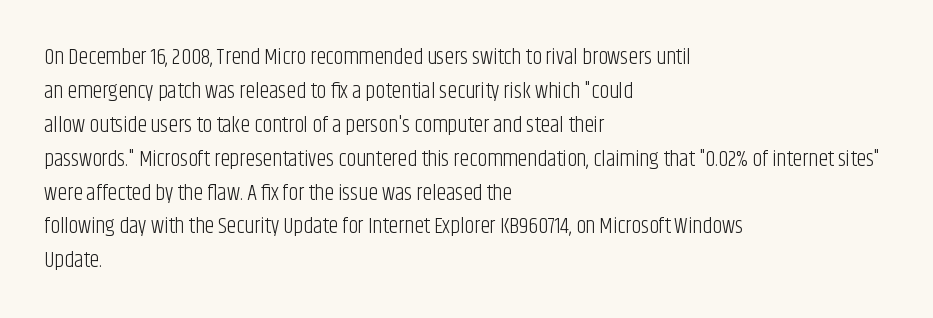
The image shows 22 px text type, upright; set left-aligned, normal line spacing (1.54x), normal letter spacing, not underlined.
